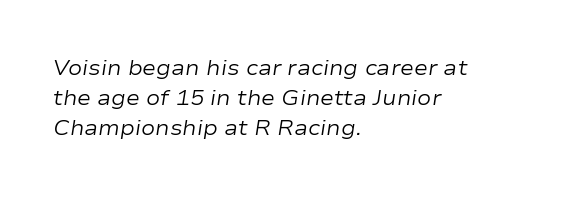
Weight: not bold — regular or lighter. Caption: standard tracking, unaltered. The font's italic variant was chosen for this text. Lines of text with bare space underneath.
